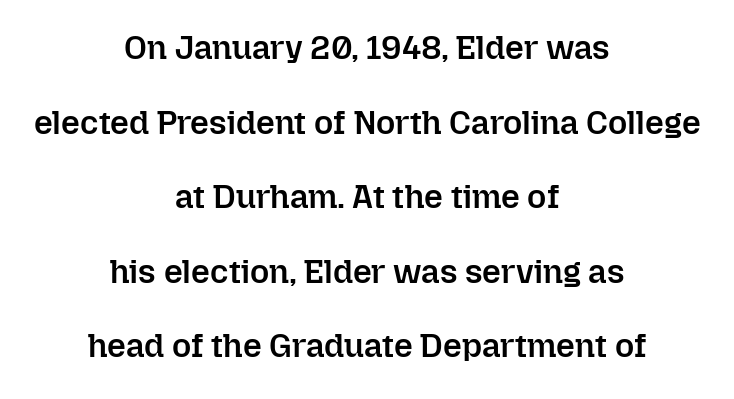
The type is set solid horizontally, with unmodified tracking. Horizontal bands of white between lines are thick stripes. The lines in this sample share a center point and differ in where they start and stop. The letters are semibold — heavier than regular but short of a full bold.
